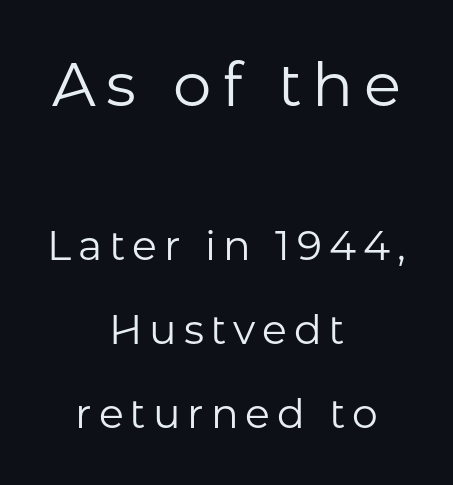
The image shows 61 px regular-weight sans-serif type, upright; set centered, loose line spacing (2.05x), not underlined; the first (top) block is 1.49x larger; low stroke contrast and a medium x-height.
